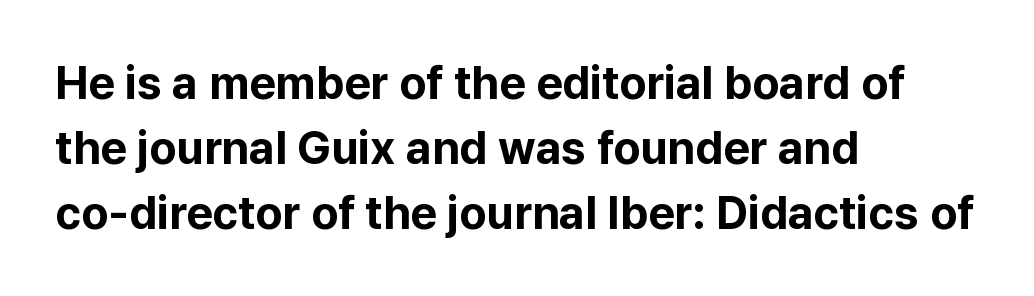
{"serif": "no", "italic": "no", "bold": "yes", "weight": "bold", "width": "normal", "stroke_contrast": "low", "x_height": "medium", "monospaced": "no", "underline": "no", "align": "left", "line_spacing": "normal", "line_spacing_ratio": 1.41, "letter_spacing": "normal", "letter_spacing_em": 0.0, "glyph_px": 46}
